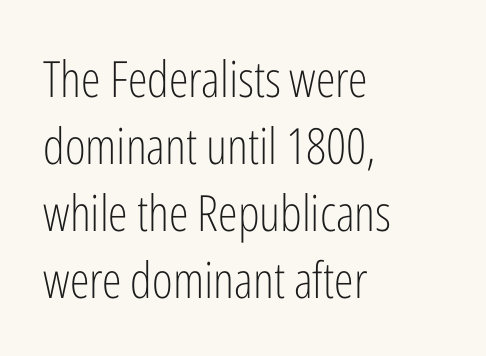
When letters stand straight like this, we call the style roman or upright. Examine the stroke ends and you'll find no serifs. This reads as an unemphasized weight, regular at the heaviest. Which margin do the lines hug? The left one — the right edge is uneven. Successive baselines arrive at the customary interval. Here the designer chose a conventional face with non-uniform glyph widths.
